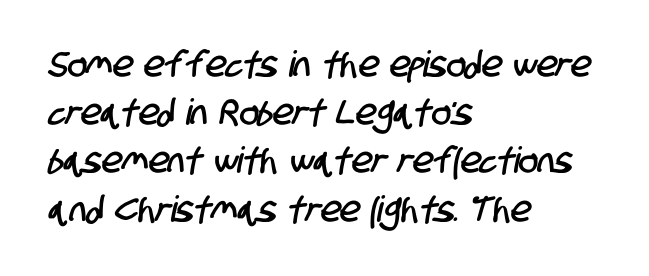
The image shows 36 px condensed sans-serif type; set left-aligned, normal line spacing (1.34x), normal letter spacing, not underlined; low stroke contrast and a large x-height.
